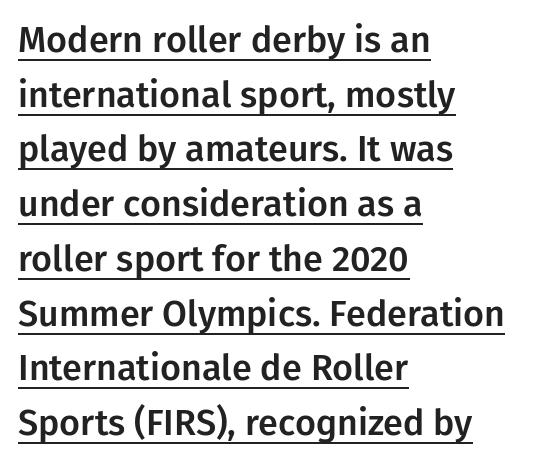
The image shows 36 px sans-serif type, upright; set left-aligned, normal line spacing (1.52x), normal letter spacing, underlined; low stroke contrast and a medium x-height.
